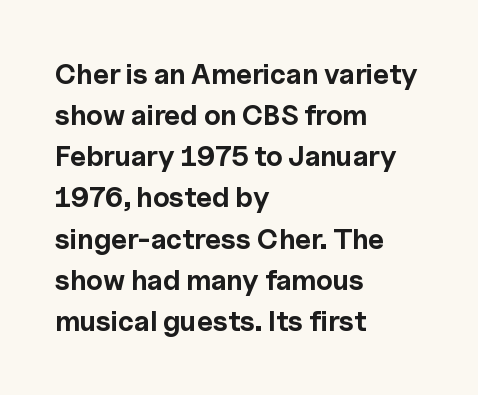
Ordinary non-slanted type is in use. Glance below the letters and you will spot only blank space. Short and long lines alike share a common starting point at left. Compared with typical paragraphs, the rows here are spaced about the same.
